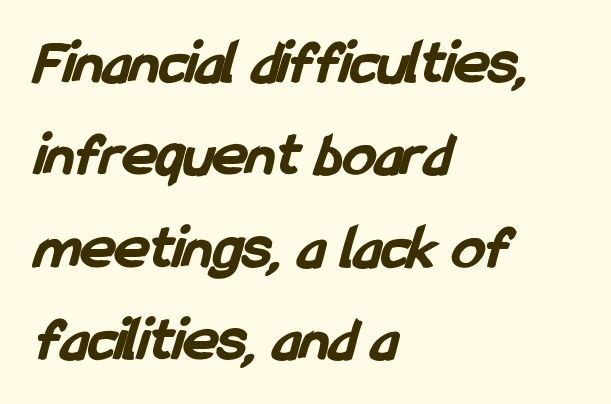
{"serif": "no", "bold": "yes", "weight": "bold", "width": "condensed", "stroke_contrast": "low", "x_height": "medium", "monospaced": "no", "underline": "no", "align": "left", "line_spacing": "normal", "line_spacing_ratio": 1.42, "letter_spacing": "normal", "letter_spacing_em": 0.0, "glyph_px": 65}
